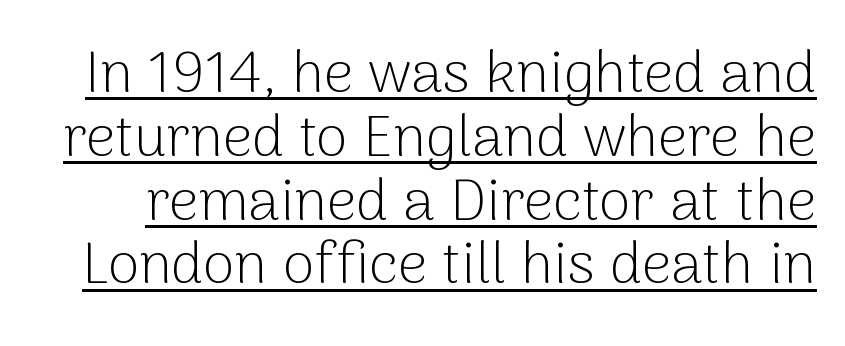
Q: Is the text bold? A: No.
Q: Is the text italic (slanted)? A: No, it is upright.
Q: Is the typeface a serif or a sans-serif typeface? A: Sans-serif.
Q: Is the text underlined? A: Yes.
Q: Is the spacing between letters normal or unusually wide? A: Normal.
Q: Is the spacing between lines tight, normal or loose? A: Tight.
Q: Width (condensed, normal, or wide)? A: Normal.
Q: Stroke contrast? A: Low.
Q: x-height? A: Medium.
Q: Monospaced? A: No.
